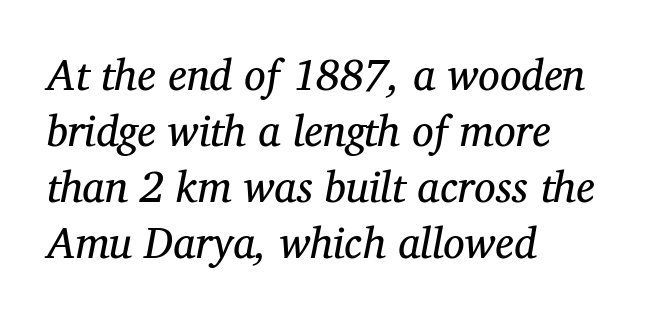
The image shows 43 px regular-weight serif type, italic (leaning right); set left-aligned, normal line spacing (1.3x), normal letter spacing, not underlined; medium stroke contrast and a medium x-height.
